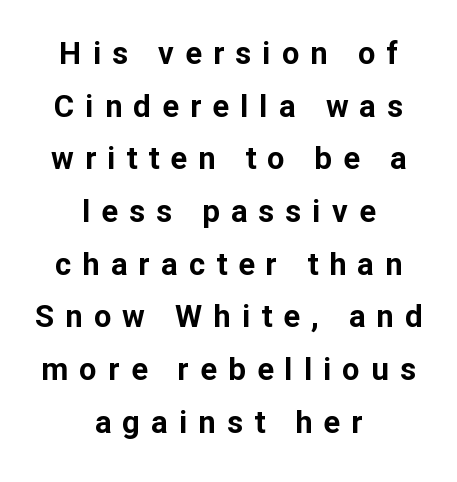
Whoever set this chose a conventional vertical rhythm. Looks like regular typesetting: each glyph gets only the width it needs. Glyph-to-glyph distance is far greater than everyday printed text. The characters display no serif detailing; their extremities are plain. Descenders are the only things crossing below the line.
